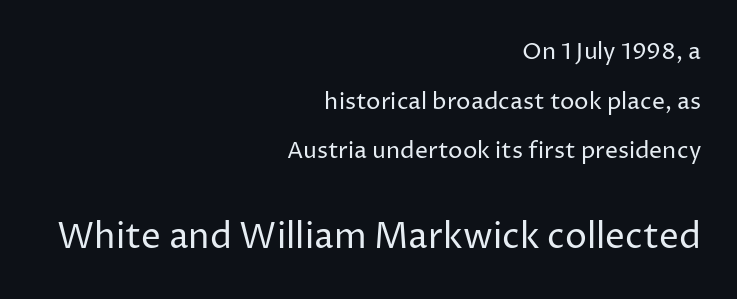
The image shows 35 px regular-weight sans-serif type, upright; set right-aligned, loose line spacing (2.16x), normal letter spacing, not underlined; the second (bottom) block is 1.52x larger; low stroke contrast and a medium x-height.
